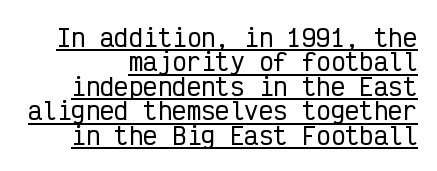
Q: Is the text italic (slanted)? A: No, it is upright.
Q: Is the text underlined? A: Yes.
Q: How is the paragraph aligned? A: Right-aligned.
Q: Is the spacing between letters normal or unusually wide? A: Normal.
Q: Is the spacing between lines tight, normal or loose? A: Tight.
